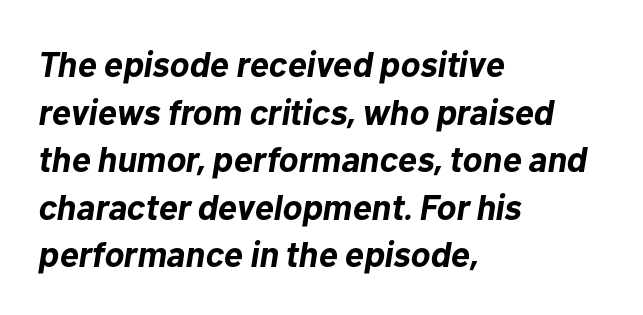
The image shows 36 px bold type, italic (leaning right); set left-aligned, normal line spacing (1.32x), normal letter spacing, not underlined; low stroke contrast and a medium x-height.
